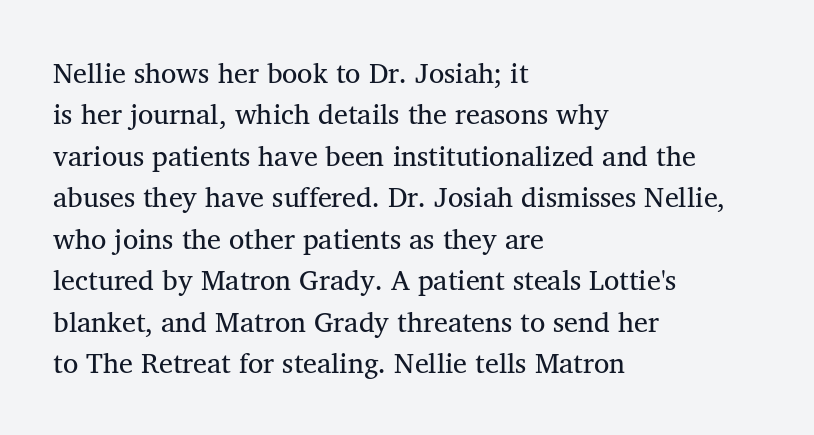
{"serif": "yes", "italic": "no", "bold": "no", "weight": "regular", "width": "normal", "stroke_contrast": "medium", "x_height": "medium", "monospaced": "no", "underline": "no", "align": "left", "line_spacing": "normal", "line_spacing_ratio": 1.48, "letter_spacing": "normal", "letter_spacing_em": 0.0, "glyph_px": 28}
